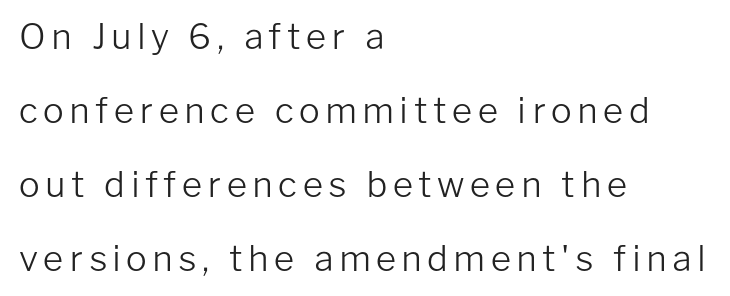
The image shows 35 px light sans-serif type, upright; set left-aligned, loose line spacing (2.11x), not underlined; low stroke contrast and a medium x-height.
